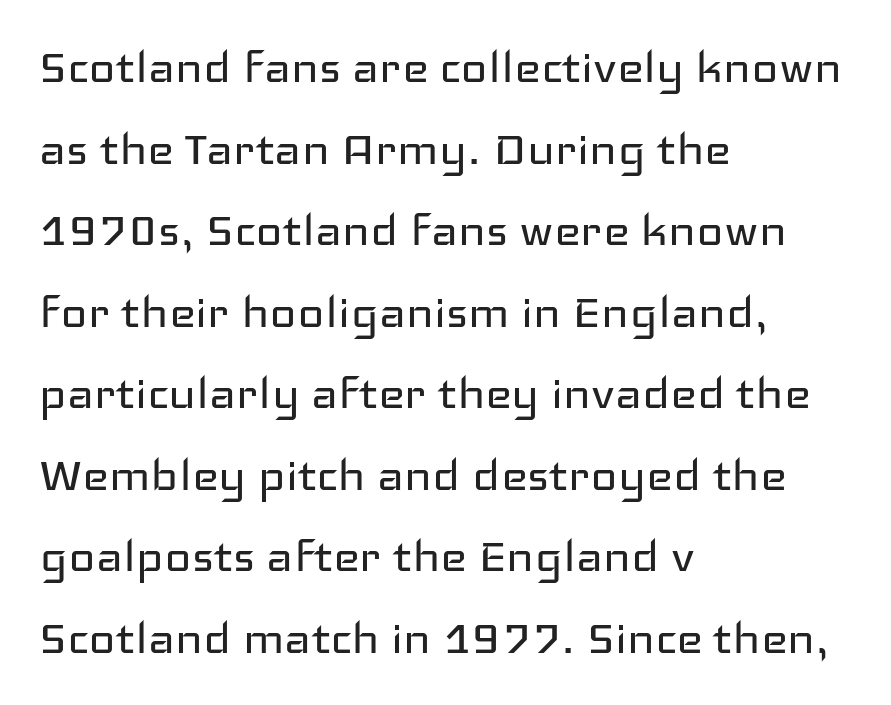
The image shows 57 px regular-weight, wide sans-serif type, upright; set left-aligned, normal line spacing (1.43x), normal letter spacing, not underlined; low stroke contrast and a medium x-height.
